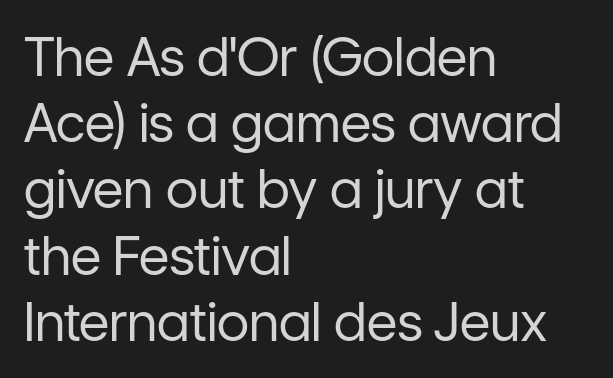
The image shows 53 px regular-weight sans-serif type, upright; set left-aligned, normal line spacing (1.25x), normal letter spacing, not underlined; low stroke contrast and a medium x-height.
